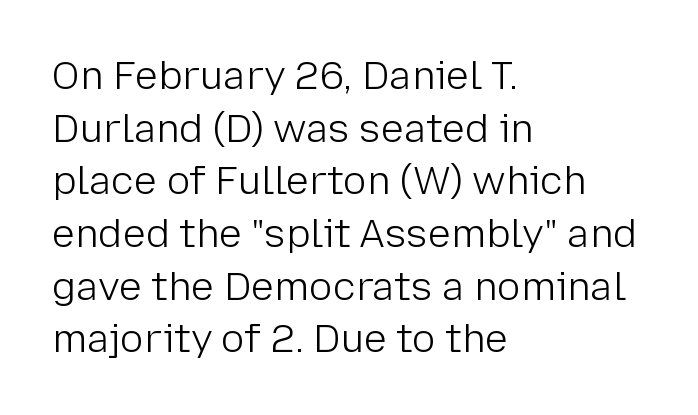
Q: Is the text bold? A: No.
Q: Is the text italic (slanted)? A: No, it is upright.
Q: Is the typeface a serif or a sans-serif typeface? A: Sans-serif.
Q: Is the text underlined? A: No.
Q: How is the paragraph aligned? A: Left-aligned.
Q: Is the spacing between letters normal or unusually wide? A: Normal.
Q: Is the spacing between lines tight, normal or loose? A: Normal.
Q: Width (condensed, normal, or wide)? A: Normal.
Q: Stroke contrast? A: Low.
Q: x-height? A: Medium.
Q: Monospaced? A: No.
